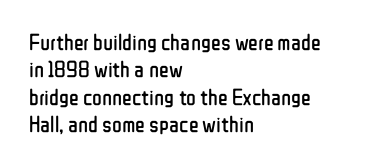
Unlike italic type, these characters show no tilt at all. In terms of letterspacing, this is plain default setting. Decoration check: the copy has no underline. The strokes are not fattened; the text isn't bold. Every row of glyphs begins at an identical x-position on the left.
